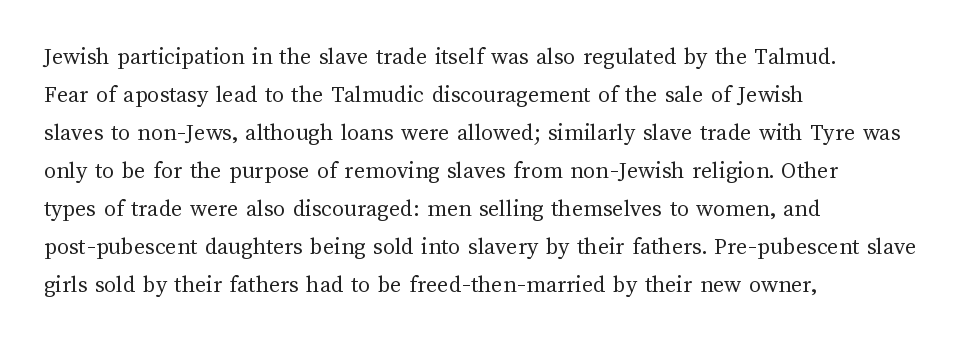
Caption: standard tracking, unaltered. How would I describe the line gaps? Plain and ordinary. Notice how the stems are strictly vertical — no italics here. The typeface has the unassuming heft of standard copy or less. The lines are quadded left.
